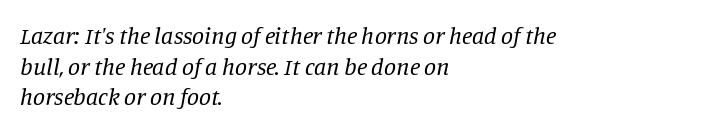
Q: Is the text bold? A: No.
Q: Is the text italic (slanted)? A: Yes, it leans right by about 11 degrees.
Q: Is the text underlined? A: No.
Q: How is the paragraph aligned? A: Left-aligned.
Q: Is the spacing between letters normal or unusually wide? A: Normal.
Q: Is the spacing between lines tight, normal or loose? A: Normal.
